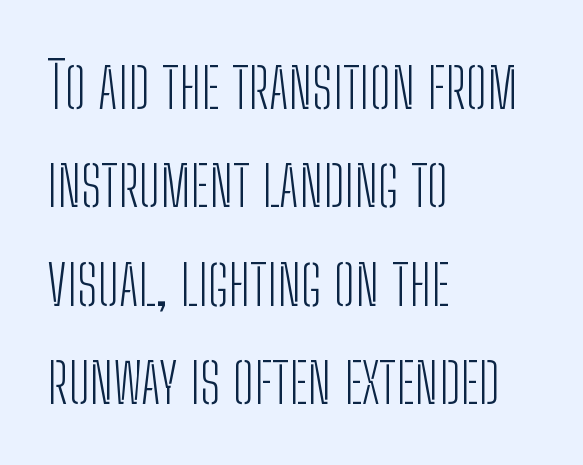
Q: Is the text bold? A: No.
Q: Is the text italic (slanted)? A: No, it is upright.
Q: Is the typeface a serif or a sans-serif typeface? A: Sans-serif.
Q: Is the text underlined? A: No.
Q: How is the paragraph aligned? A: Left-aligned.
Q: Is the spacing between letters normal or unusually wide? A: Normal.
Q: Is the spacing between lines tight, normal or loose? A: Normal.
Q: Width (condensed, normal, or wide)? A: Condensed.
Q: Stroke contrast? A: Low.
Q: x-height? A: Medium.
Q: Monospaced? A: No.
